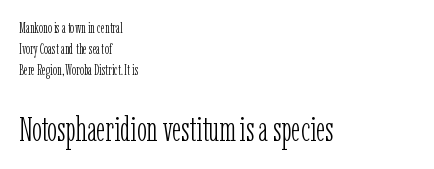
The image shows 33 px light, condensed serif type, upright; set left-aligned, normal line spacing (1.51x), normal letter spacing, not underlined; the second (bottom) block is 2.36x larger; low stroke contrast and a medium x-height.
